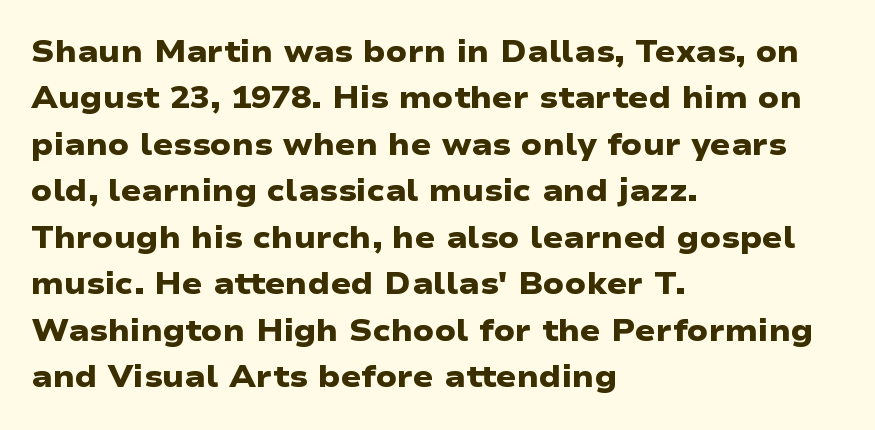
Q: Is the text bold? A: Yes.
Q: Is the typeface a serif or a sans-serif typeface? A: Sans-serif.
Q: Is the text underlined? A: No.
Q: How is the paragraph aligned? A: Left-aligned.
Q: Is the spacing between letters normal or unusually wide? A: Normal.
Q: Is the spacing between lines tight, normal or loose? A: Normal.
Q: Width (condensed, normal, or wide)? A: Wide.
Q: Stroke contrast? A: Low.
Q: x-height? A: Medium.
Q: Monospaced? A: No.
